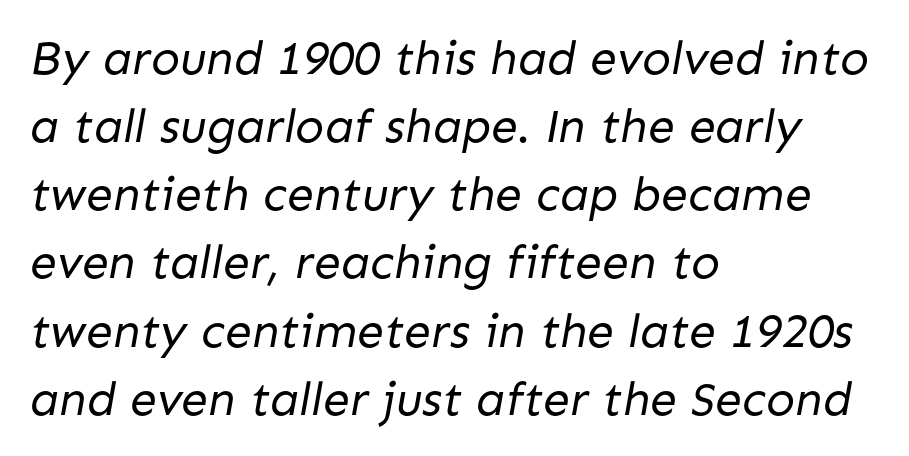
The image shows 48 px regular-weight sans-serif type; set left-aligned, normal line spacing (1.42x), normal letter spacing, not underlined; low stroke contrast and a medium x-height.
